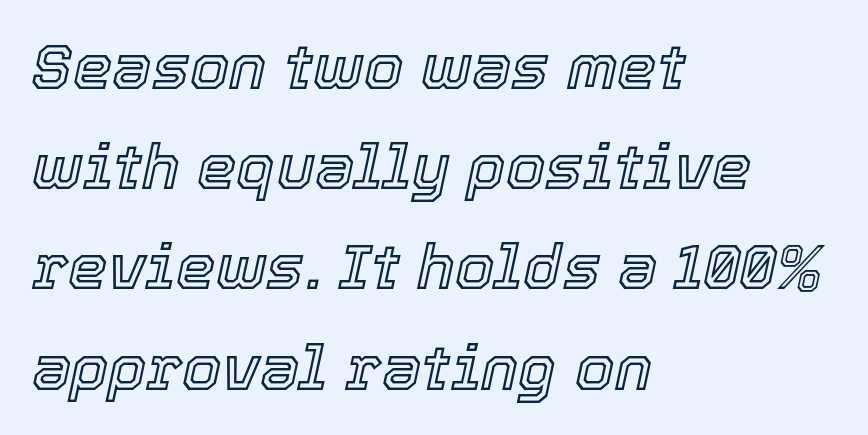
Glyph-to-glyph distance matches everyday printed text. Underline: absent. Every row of glyphs begins at an identical x-position on the left. Proportional: the letters do not fall into vertical columns.
